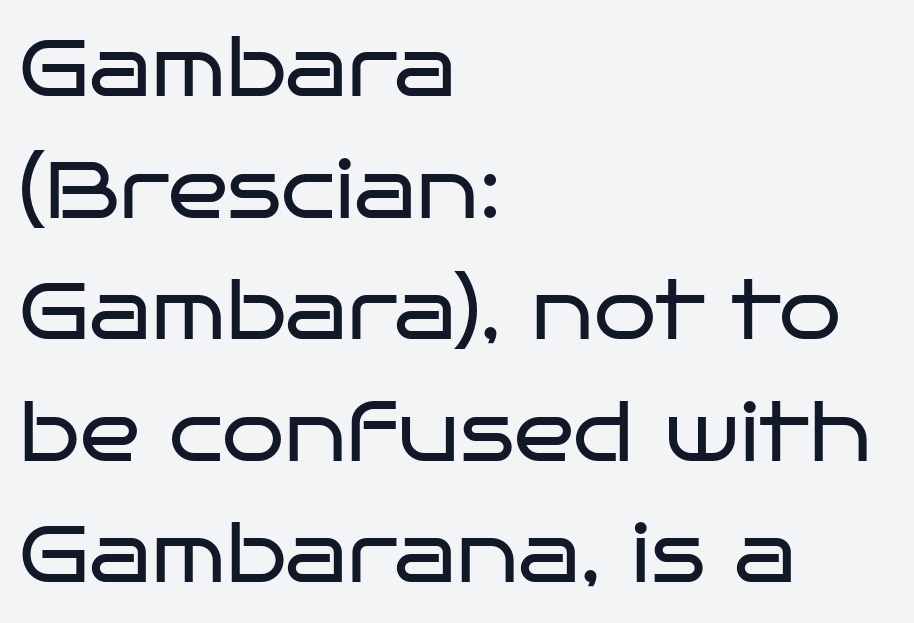
The image shows 80 px regular-weight, wide sans-serif type, upright; set left-aligned, normal line spacing (1.52x), normal letter spacing, not underlined; low stroke contrast and a large x-height.
